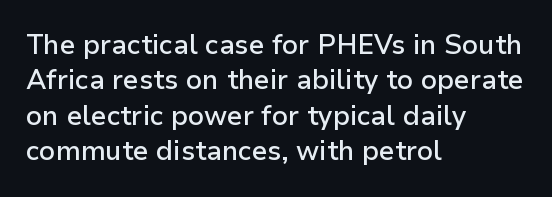
Nobody drew a line under any word here. In terms of leading, this rendering sits right in the middle. Typographic density is moderately raised because the face is semibold. Standard letterfit; no display-style spreading of the glyphs. The text block is weighted toward the left margin, trailing off unevenly rightward. The lettering stays uniformly vertical, giving the passage a roman look.
